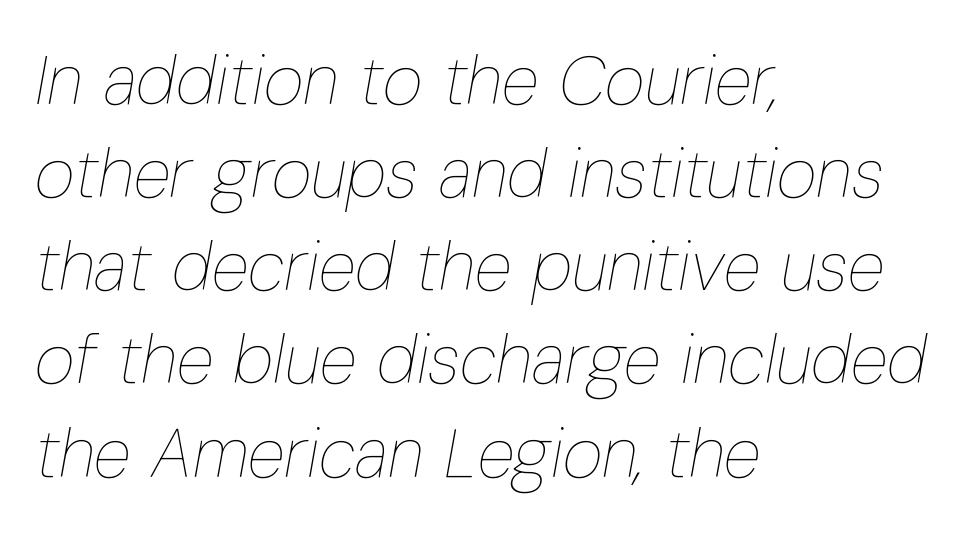
{"italic": "yes", "lean": "right", "slant_degrees": 10, "bold": "no", "weight": "thin", "width": "condensed", "stroke_contrast": "low", "x_height": "medium", "monospaced": "no", "underline": "no", "align": "left", "line_spacing": "normal", "line_spacing_ratio": 1.35, "letter_spacing": "normal", "letter_spacing_em": 0.0, "glyph_px": 69}
